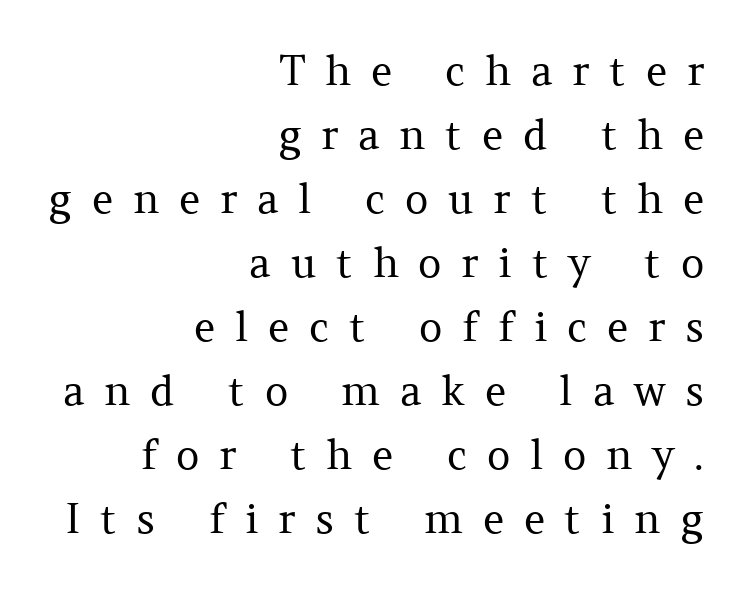
{"serif": "yes", "italic": "no", "bold": "no", "weight": "regular", "width": "normal", "stroke_contrast": "medium", "x_height": "medium", "monospaced": "no", "underline": "no", "align": "right", "line_spacing": "normal", "line_spacing_ratio": 1.56, "letter_spacing": "wide", "letter_spacing_em": 0.48, "glyph_px": 41}
